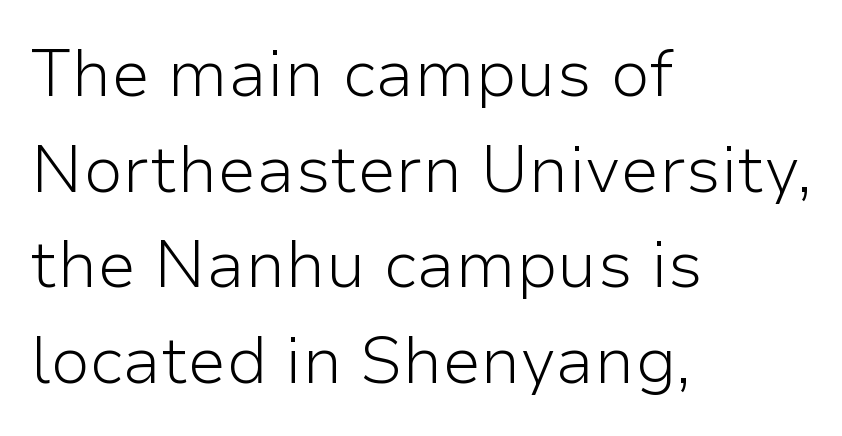
The image shows 65 px light sans-serif type, upright; set left-aligned, normal line spacing (1.47x), normal letter spacing, not underlined; low stroke contrast and a medium x-height.
